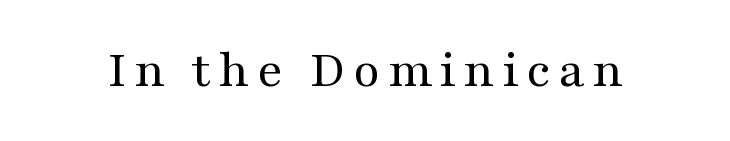
{"serif": "yes", "italic": "no", "bold": "no", "weight": "regular", "width": "wide", "stroke_contrast": "medium", "x_height": "medium", "monospaced": "no", "underline": "no", "glyph_px": 54}
